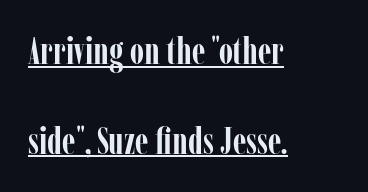
The image shows 37 px semibold, condensed serif type, upright; set left-aligned, loose line spacing (2.42x), normal letter spacing, underlined; low stroke contrast and a medium x-height.
